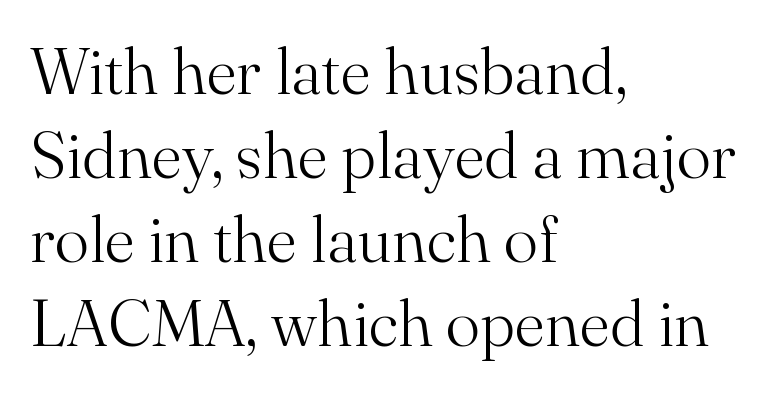
Q: Is the text bold? A: No.
Q: Is the text italic (slanted)? A: No, it is upright.
Q: Is the typeface a serif or a sans-serif typeface? A: Serif.
Q: Is the text underlined? A: No.
Q: How is the paragraph aligned? A: Left-aligned.
Q: Is the spacing between letters normal or unusually wide? A: Normal.
Q: Is the spacing between lines tight, normal or loose? A: Normal.
Q: Width (condensed, normal, or wide)? A: Normal.
Q: Stroke contrast? A: Medium.
Q: x-height? A: Small.
Q: Monospaced? A: No.
